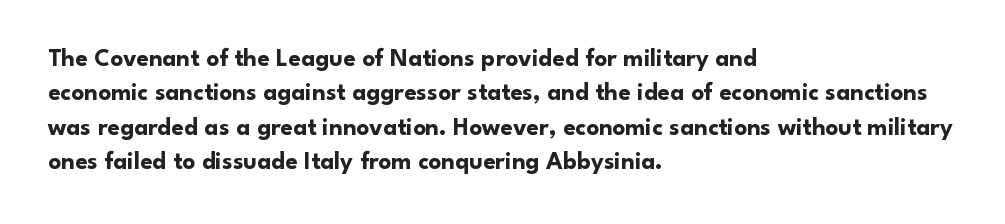
Plain, unruled lines of type. Italic: no, the glyphs are upright roman. The face used here has the dense, thick strokes of a bold. Compared with typical paragraphs, the rows here are spaced about the same. The paragraph has a hard left edge and a soft right edge. Here the glyphs are tracked normally, forming tight word shapes.
